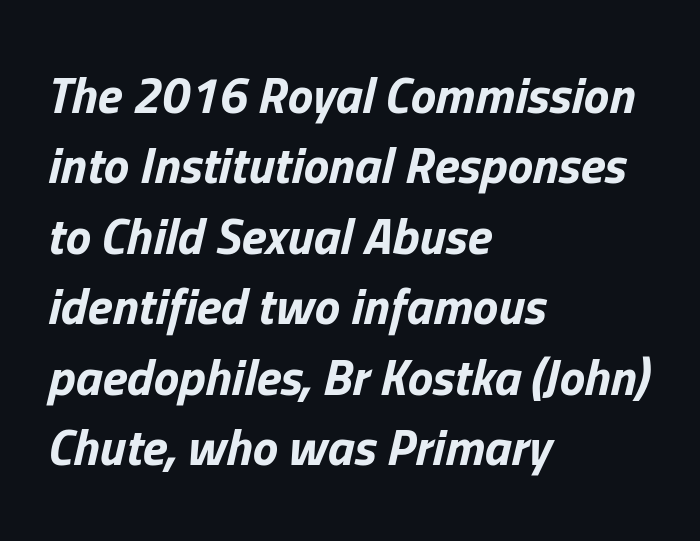
The words here are not underlined. These words are printed bold, with thick strokes throughout. Vertical spacing — default. These lines are rendered in a variable-pitch font.
